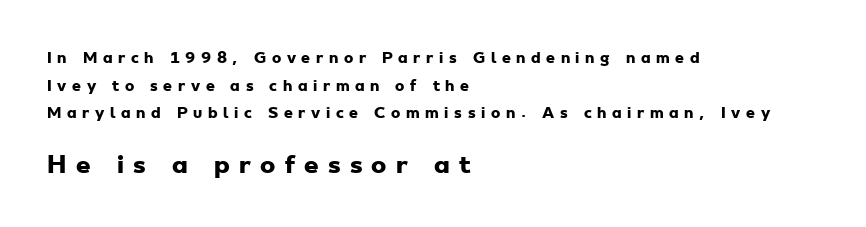
{"bold": "yes", "underline": "no", "align": "left", "line_spacing": "loose", "line_spacing_ratio": 1.97, "letter_spacing": "wide", "letter_spacing_em": 0.4, "larger_block": "second", "size_ratio": 1.64, "glyph_px": 23}
